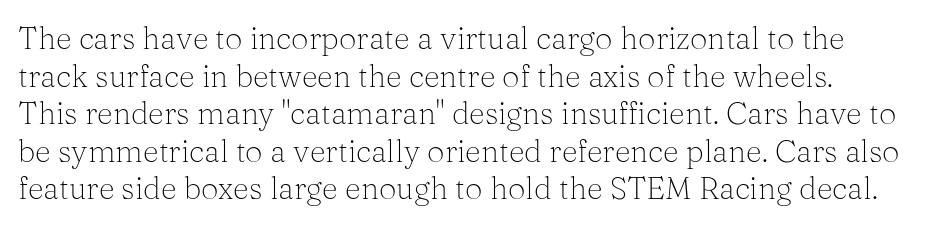
{"serif": "yes", "italic": "no", "bold": "no", "weight": "light", "width": "normal", "stroke_contrast": "medium", "x_height": "medium", "monospaced": "no", "underline": "no", "line_spacing_ratio": 1.21, "letter_spacing": "normal", "letter_spacing_em": 0.0, "glyph_px": 31}
